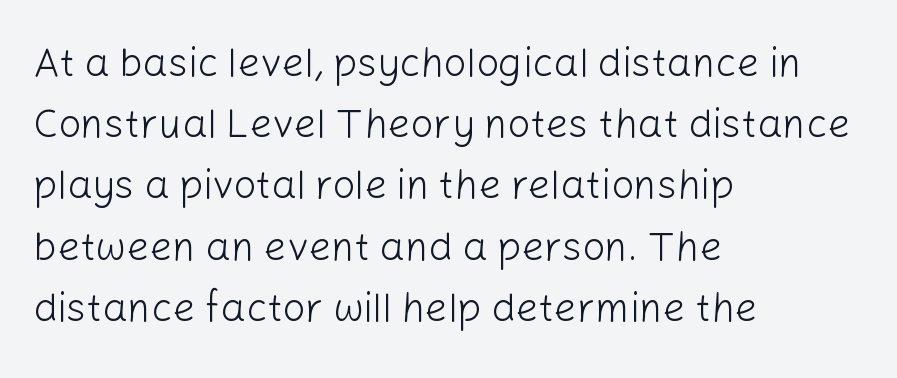
{"serif": "no", "italic": "no", "bold": "no", "weight": "light", "width": "normal", "stroke_contrast": "low", "x_height": "medium", "monospaced": "no", "underline": "no", "align": "left", "line_spacing": "normal", "line_spacing_ratio": 1.53, "letter_spacing": "normal", "letter_spacing_em": 0.0, "glyph_px": 40}
